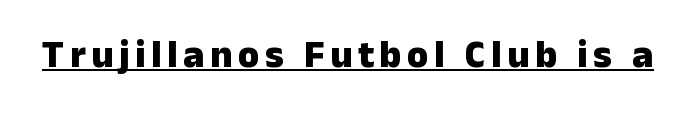
Q: Is the text bold? A: Yes.
Q: Is the text italic (slanted)? A: No, it is upright.
Q: Is the typeface a serif or a sans-serif typeface? A: Sans-serif.
Q: Is the text underlined? A: Yes.
Q: Width (condensed, normal, or wide)? A: Normal.
Q: Stroke contrast? A: Low.
Q: x-height? A: Medium.
Q: Monospaced? A: No.
